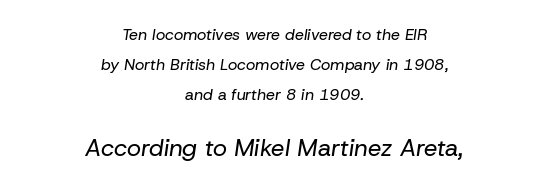
{"italic": "yes", "lean": "right", "slant_degrees": 8, "bold": "no", "underline": "no", "align": "center", "line_spacing_ratio": 1.86, "letter_spacing": "normal", "letter_spacing_em": 0.0, "larger_block": "second", "size_ratio": 1.5, "glyph_px": 24}
